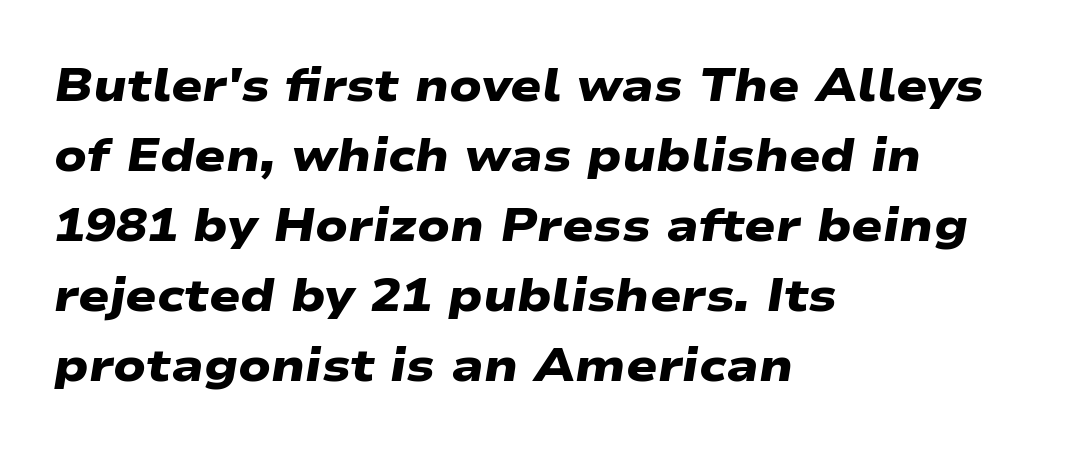
{"serif": "no", "bold": "yes", "weight": "heavy", "width": "wide", "stroke_contrast": "low", "x_height": "medium", "monospaced": "no", "underline": "no", "align": "left", "line_spacing": "normal", "line_spacing_ratio": 1.52, "letter_spacing": "normal", "letter_spacing_em": 0.0, "glyph_px": 46}
